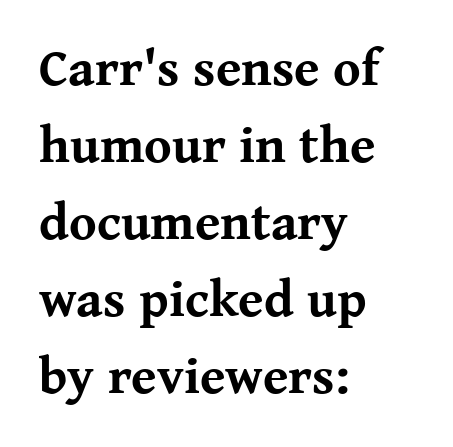
Q: Is the text bold? A: Yes.
Q: Is the text italic (slanted)? A: No, it is upright.
Q: Is the typeface a serif or a sans-serif typeface? A: Serif.
Q: Is the text underlined? A: No.
Q: How is the paragraph aligned? A: Left-aligned.
Q: Is the spacing between letters normal or unusually wide? A: Normal.
Q: Is the spacing between lines tight, normal or loose? A: Normal.
Q: Width (condensed, normal, or wide)? A: Normal.
Q: Stroke contrast? A: Medium.
Q: x-height? A: Medium.
Q: Monospaced? A: No.
